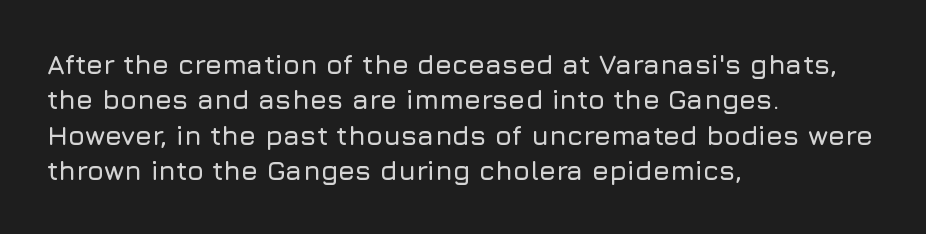
{"italic": "no", "underline": "no", "align": "left", "line_spacing": "normal", "line_spacing_ratio": 1.31, "letter_spacing": "normal", "letter_spacing_em": 0.0, "glyph_px": 27}
